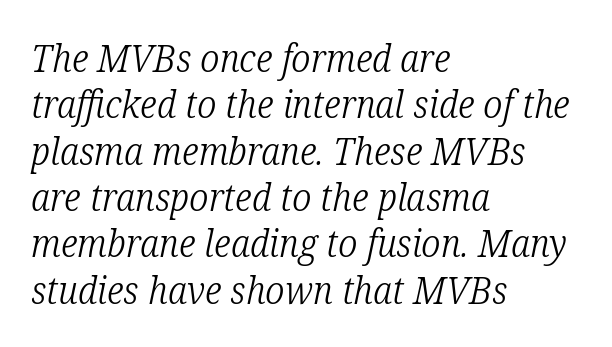
Q: Is the text bold? A: No.
Q: Is the text italic (slanted)? A: Yes, it leans right by about 12 degrees.
Q: Is the typeface a serif or a sans-serif typeface? A: Serif.
Q: Is the text underlined? A: No.
Q: How is the paragraph aligned? A: Left-aligned.
Q: Is the spacing between letters normal or unusually wide? A: Normal.
Q: Width (condensed, normal, or wide)? A: Condensed.
Q: Stroke contrast? A: Low.
Q: x-height? A: Medium.
Q: Monospaced? A: No.
